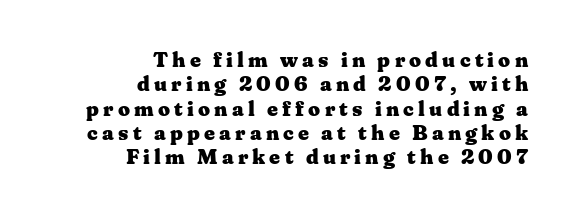
{"italic": "no", "bold": "yes", "underline": "no", "align": "right", "line_spacing_ratio": 1.16, "letter_spacing": "wide", "letter_spacing_em": 0.2, "glyph_px": 21}
